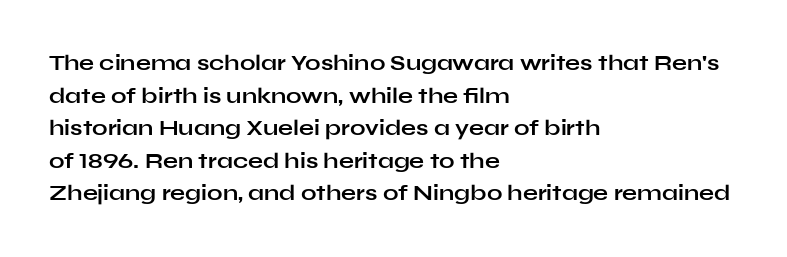
{"italic": "no", "bold": "yes", "underline": "no", "align": "left", "line_spacing": "normal", "line_spacing_ratio": 1.48, "letter_spacing": "normal", "letter_spacing_em": 0.0, "glyph_px": 22}
